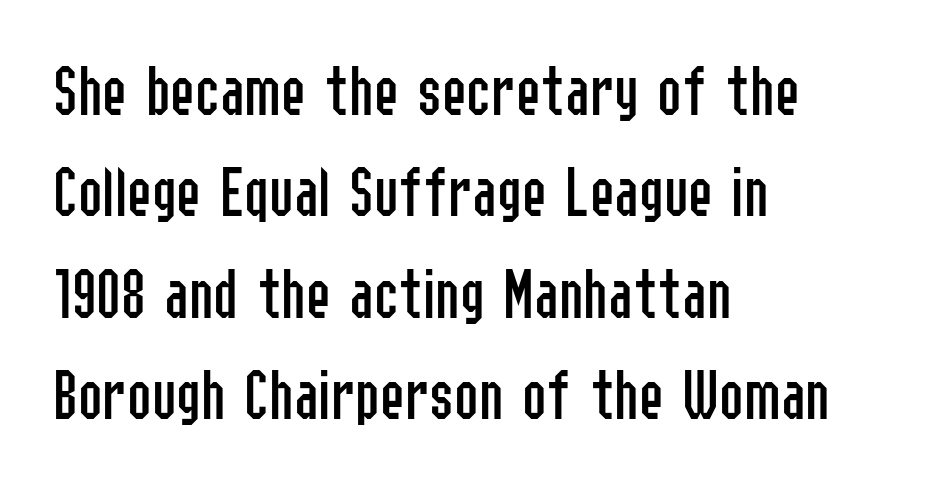
Q: Is the text bold? A: No.
Q: Is the text italic (slanted)? A: No, it is upright.
Q: Is the typeface a serif or a sans-serif typeface? A: Sans-serif.
Q: Is the text underlined? A: No.
Q: How is the paragraph aligned? A: Left-aligned.
Q: Is the spacing between letters normal or unusually wide? A: Normal.
Q: Is the spacing between lines tight, normal or loose? A: Normal.
Q: Width (condensed, normal, or wide)? A: Condensed.
Q: Stroke contrast? A: Low.
Q: x-height? A: Medium.
Q: Monospaced? A: No.
